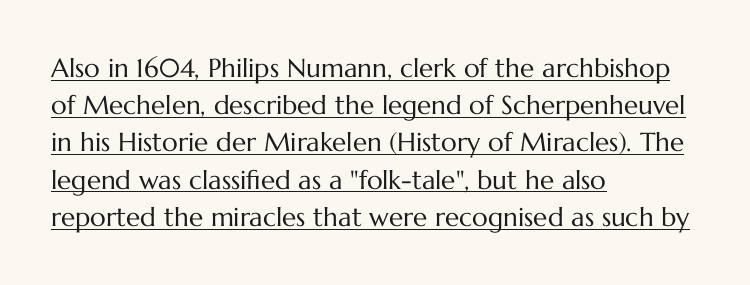
Summary of weight: not heavy and not bold. The type sits square on the baseline with zero lean. Tracking here is standard; glyphs follow each other at the usual distance. The glyphs are accompanied by a horizontal stroke just below them. Leftover space on each line is placed entirely after the last word.
